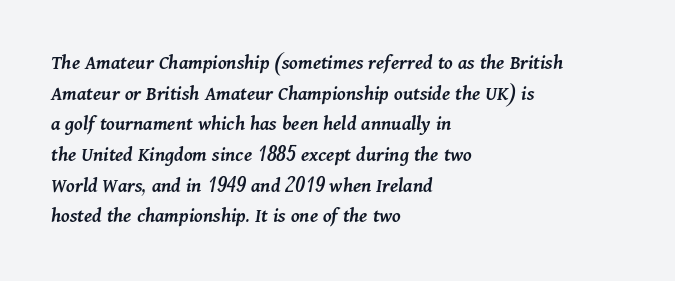
The image shows 21 px text type, italic (leaning right); set left-aligned, normal line spacing (1.46x), normal letter spacing, not underlined.
